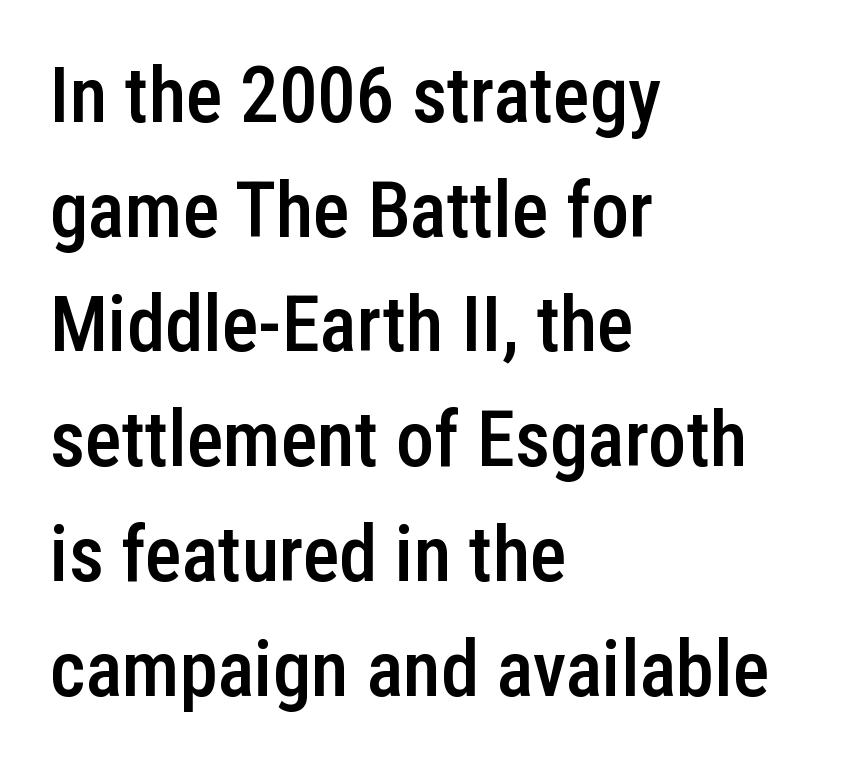
Typesetter's note: demi weight, one step under bold. The type family on display is of the sans-serif kind. The passage is arranged the way most books set body copy — flush left. Varying glyph widths throughout — classic text-font behaviour. Quick note: interline space is typical. The letters stand upright; this is a roman face.
